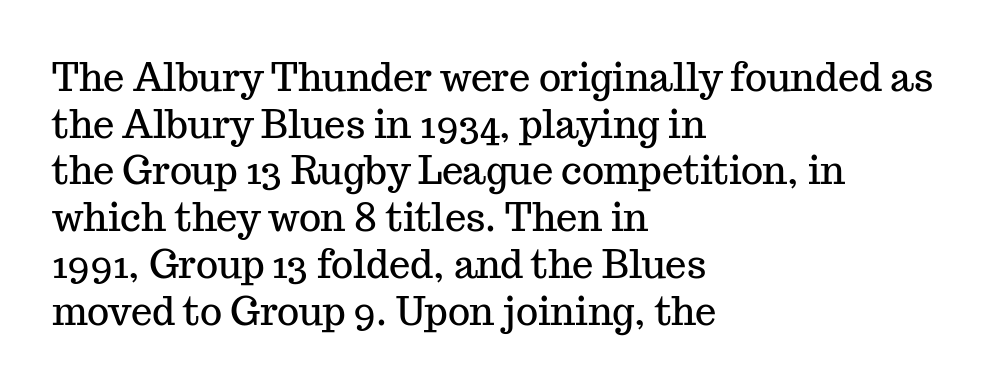
Letters rest on an invisible, unmarked baseline. Visually the block forms a straight wall on the left and a jagged coastline on the right. Italic? Not at all — the glyphs are vertical. I'd call this a serif setting — the letters wear small feet.
